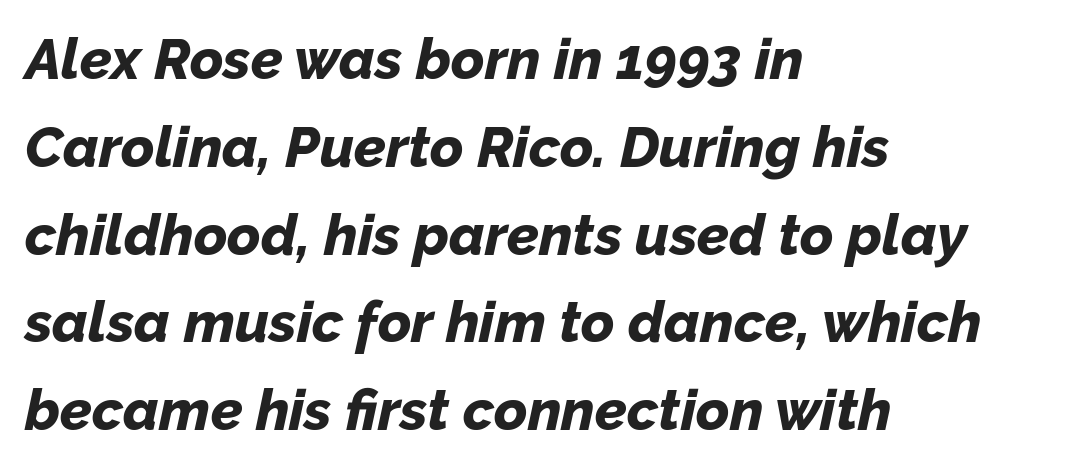
The image shows 57 px bold type, italic (leaning right); set left-aligned, normal line spacing (1.54x), normal letter spacing, not underlined; low stroke contrast and a medium x-height.
